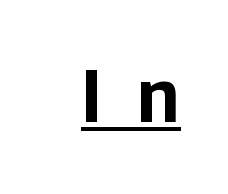
Q: Is the text bold? A: Yes.
Q: Is the text italic (slanted)? A: No, it is upright.
Q: Is the typeface a serif or a sans-serif typeface? A: Sans-serif.
Q: Is the text underlined? A: Yes.
Q: How is the paragraph aligned? A: Right-aligned.
Q: Is the spacing between letters normal or unusually wide? A: Unusually wide.
Q: Width (condensed, normal, or wide)? A: Normal.
Q: Stroke contrast? A: Low.
Q: x-height? A: Medium.
Q: Monospaced? A: No.
